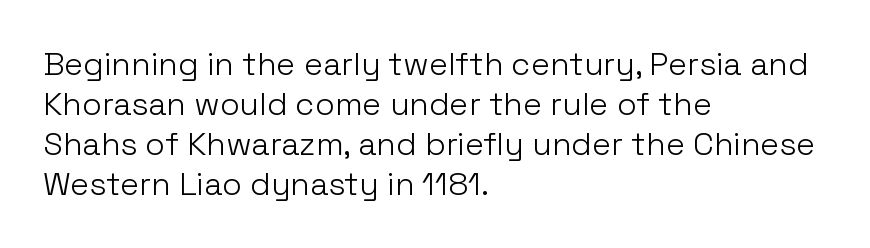
The image shows 32 px light sans-serif type, upright; set left-aligned, normal line spacing (1.25x), normal letter spacing, not underlined; low stroke contrast and a medium x-height.
